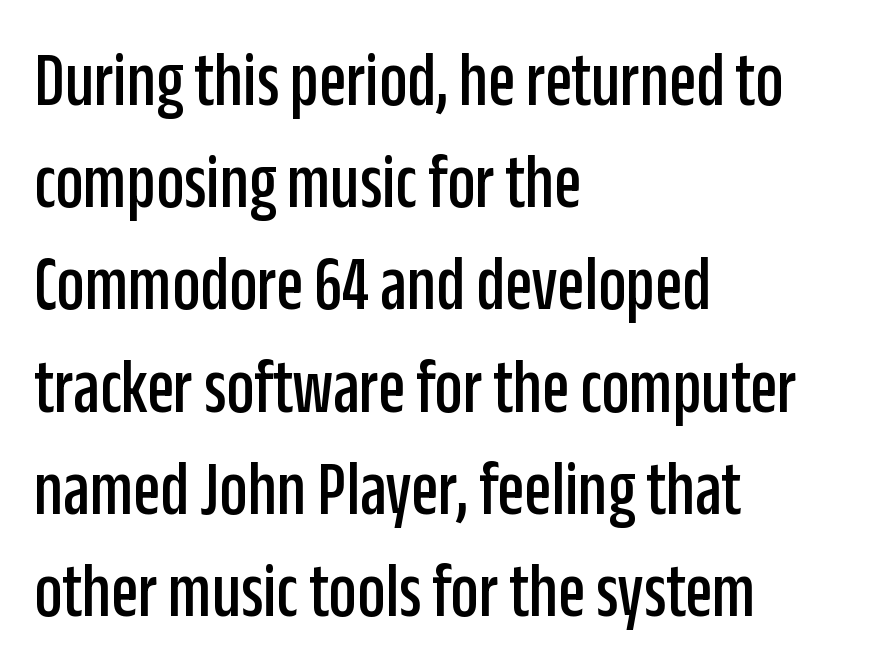
Stroke terminals: plain, sans-serif. Varying glyph widths throughout — classic text-font behaviour. You can tell it's not italic because the verticals are truly vertical. The text block is weighted toward the left margin, trailing off unevenly rightward. Letters rest on an invisible, unmarked baseline.
